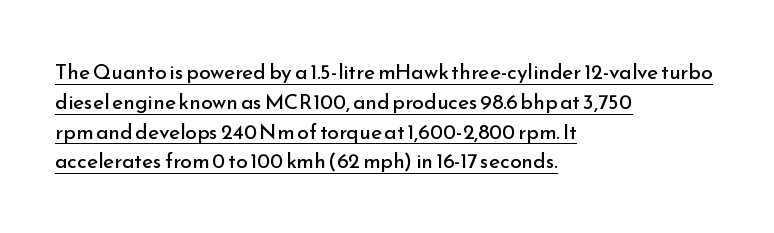
A rule runs beneath these lines of type. When letters stand straight like this, we call the style roman or upright. Tracking value appears to be zero — textbook default spacing. These lines sit exactly where default settings would place them. Nothing heavy about these letters — not bold at all. Compared with a centered layout, this one pins lines to the left instead.
